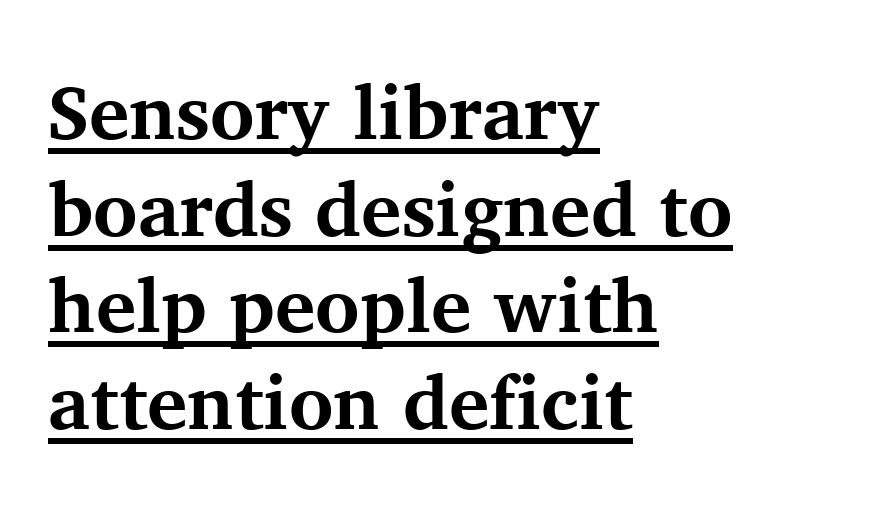
Students, observe: this is what conventionally led text looks like. These lines are set flush left with a ragged right edge. There is no visible air inserted between adjacent glyphs. The face used here appears with an underline applied.
